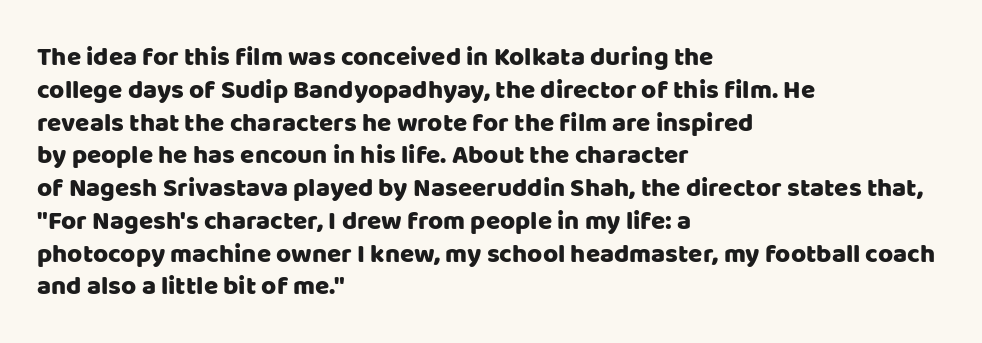
Each new line begins a customary step beneath the previous one. The passage shown is not underscored anywhere. Unlike italic type, these characters show no tilt at all. Casual observation: everything's shoved over to the left.
